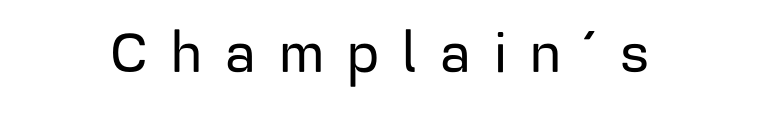
The image shows 55 px sans-serif type, upright; set unusually wide letter spacing (+0.42 em), not underlined; low stroke contrast and a medium x-height.
